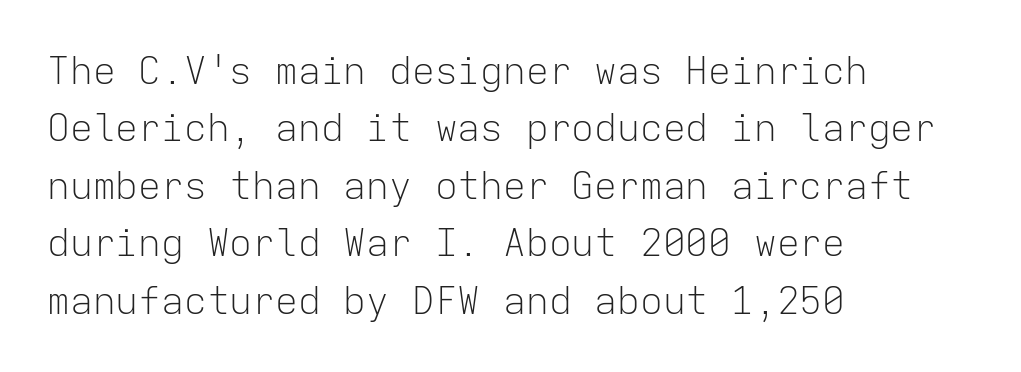
{"serif": "no", "italic": "no", "bold": "no", "weight": "light", "width": "normal", "stroke_contrast": "low", "x_height": "medium", "monospaced": "yes", "underline": "no", "align": "left", "line_spacing": "normal", "line_spacing_ratio": 1.51, "letter_spacing": "normal", "letter_spacing_em": 0.0, "glyph_px": 38}
